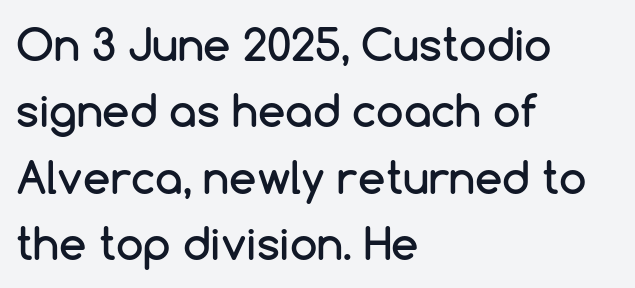
{"serif": "no", "italic": "no", "width": "normal", "stroke_contrast": "low", "x_height": "medium", "monospaced": "no", "underline": "no", "align": "left", "line_spacing": "normal", "line_spacing_ratio": 1.51, "letter_spacing": "normal", "letter_spacing_em": 0.0, "glyph_px": 44}
